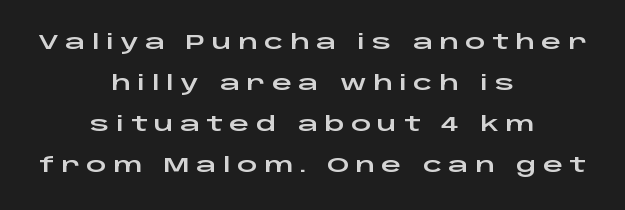
{"italic": "no", "underline": "no", "align": "center", "line_spacing": "loose", "line_spacing_ratio": 2.05, "letter_spacing": "wide", "letter_spacing_em": 0.32, "glyph_px": 20}
